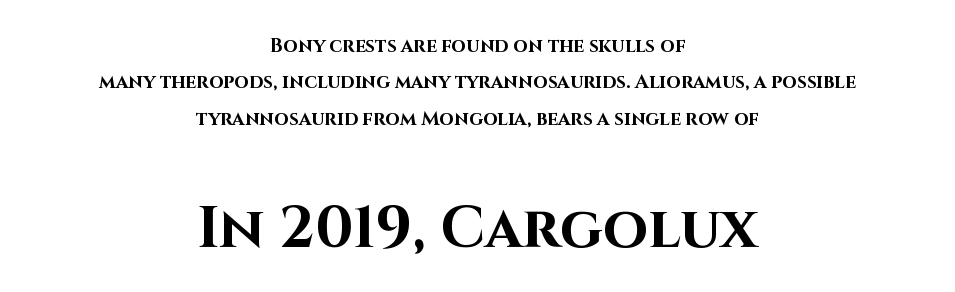
Unmarked baselines from the first word to the last. The designer went with a sans here, leaving each stem footless. The type sits square on the baseline with zero lean. Look at the stroke-to-counter ratio: heavy, a bold.
